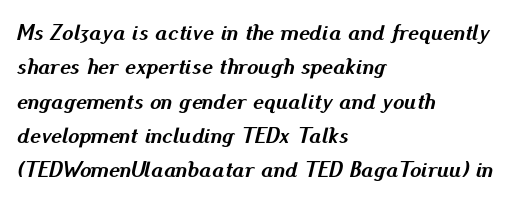
Q: Is the text bold? A: Yes.
Q: Is the text italic (slanted)? A: Yes, it leans right by about 13 degrees.
Q: Is the text underlined? A: No.
Q: How is the paragraph aligned? A: Left-aligned.
Q: Is the spacing between letters normal or unusually wide? A: Normal.
Q: Is the spacing between lines tight, normal or loose? A: Normal.
